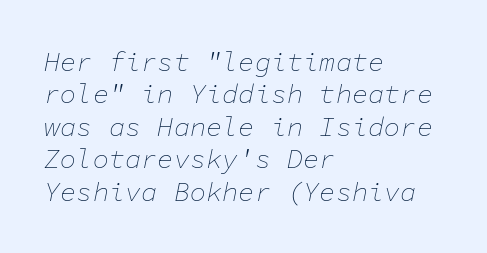
The face used here is rendered with its standard letterfit. Would a proofreader flag this as italicized? Yes. The characters are drawn with everyday or finer stroke widths. The rag falls on the right side of this text block. Rule under the text: the space is simply empty.
